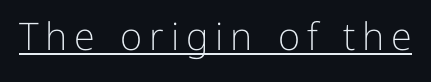
Is this a heavy cut? Hardly; it is regular or lighter. A typesetter would mark this as roman, not italic. This is underlined copy, the kind a proofreader might mark for attention. The designer went with a sans here, leaving each stem footless. A typesetter would call this proportional, since set widths differ per character.
